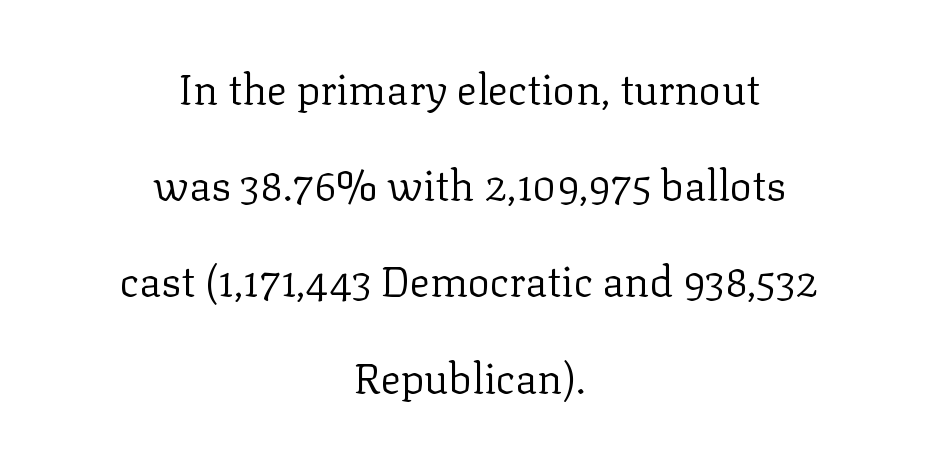
Q: Is the text bold? A: No.
Q: Is the text italic (slanted)? A: No, it is upright.
Q: Is the typeface a serif or a sans-serif typeface? A: Serif.
Q: Is the text underlined? A: No.
Q: How is the paragraph aligned? A: Centered.
Q: Is the spacing between letters normal or unusually wide? A: Normal.
Q: Is the spacing between lines tight, normal or loose? A: Loose.
Q: Width (condensed, normal, or wide)? A: Normal.
Q: Stroke contrast? A: Low.
Q: x-height? A: Medium.
Q: Monospaced? A: No.
